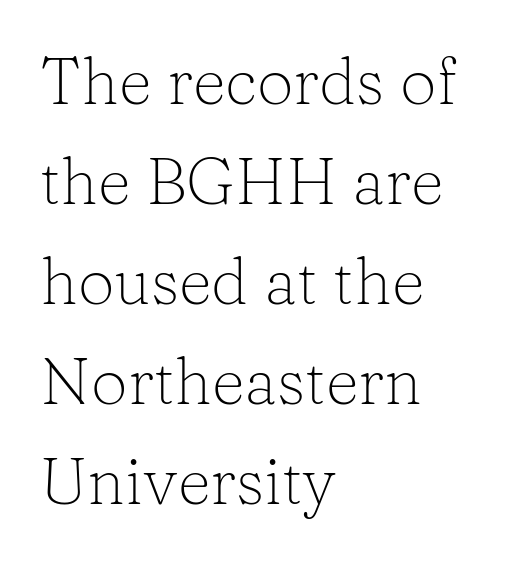
{"serif": "yes", "italic": "no", "bold": "no", "weight": "light", "width": "normal", "stroke_contrast": "low", "x_height": "medium", "monospaced": "no", "underline": "no", "align": "left", "line_spacing": "normal", "line_spacing_ratio": 1.54, "letter_spacing": "normal", "letter_spacing_em": 0.0, "glyph_px": 65}
